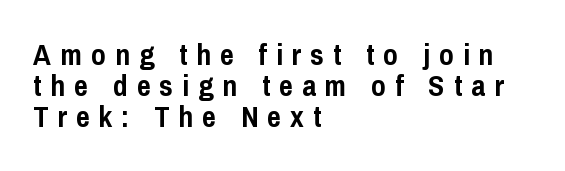
Q: Is the text bold? A: Yes.
Q: Is the text italic (slanted)? A: No, it is upright.
Q: Is the typeface a serif or a sans-serif typeface? A: Sans-serif.
Q: Is the text underlined? A: No.
Q: How is the paragraph aligned? A: Left-aligned.
Q: Is the spacing between letters normal or unusually wide? A: Unusually wide.
Q: Is the spacing between lines tight, normal or loose? A: Tight.
Q: Width (condensed, normal, or wide)? A: Condensed.
Q: Stroke contrast? A: Low.
Q: x-height? A: Medium.
Q: Monospaced? A: No.
